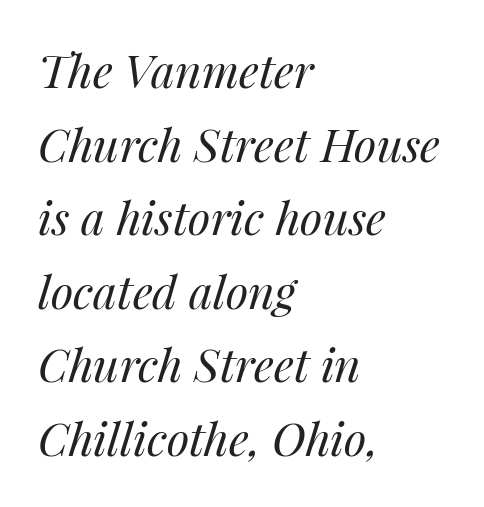
{"italic": "yes", "lean": "right", "slant_degrees": 14, "bold": "no", "weight": "regular", "width": "normal", "stroke_contrast": "medium", "x_height": "medium", "monospaced": "no", "underline": "no", "align": "left", "line_spacing": "normal", "line_spacing_ratio": 1.6, "letter_spacing": "normal", "letter_spacing_em": 0.0, "glyph_px": 46}
